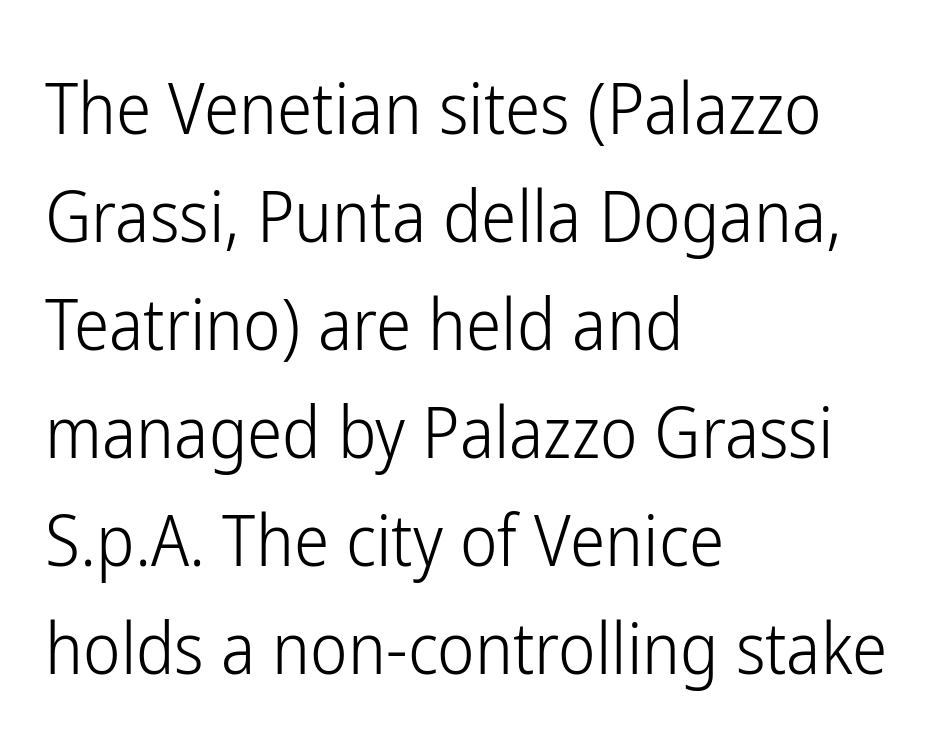
The image shows 71 px light, condensed sans-serif type, upright; set left-aligned, normal line spacing (1.52x), normal letter spacing, not underlined; low stroke contrast and a medium x-height.
